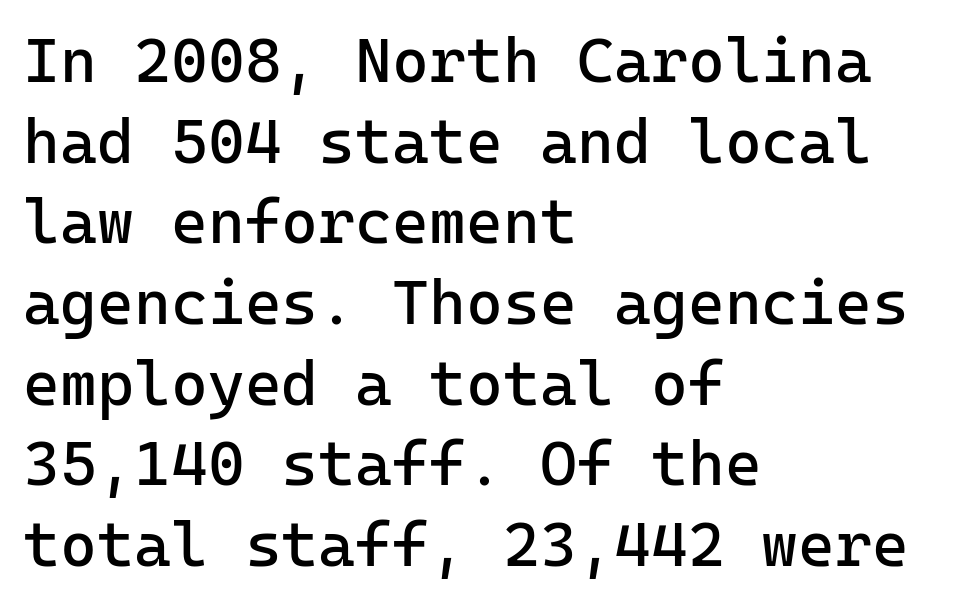
Q: Is the text bold? A: No.
Q: Is the text italic (slanted)? A: No, it is upright.
Q: Is the typeface a serif or a sans-serif typeface? A: Sans-serif.
Q: Is the text underlined? A: No.
Q: How is the paragraph aligned? A: Left-aligned.
Q: Is the spacing between letters normal or unusually wide? A: Normal.
Q: Is the spacing between lines tight, normal or loose? A: Normal.
Q: Width (condensed, normal, or wide)? A: Normal.
Q: Stroke contrast? A: Low.
Q: x-height? A: Medium.
Q: Monospaced? A: Yes.
